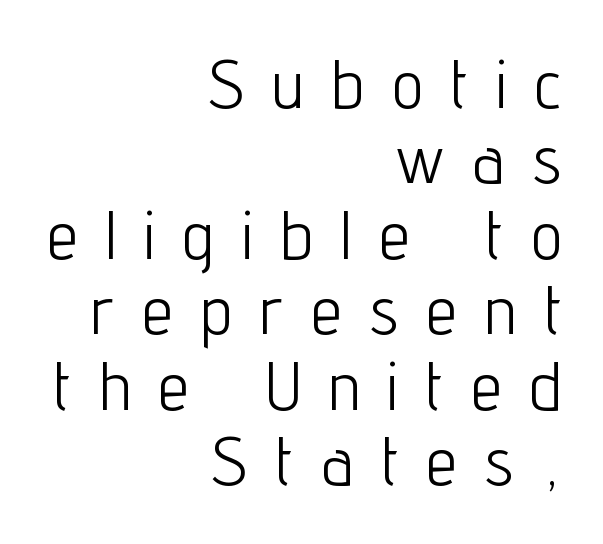
Q: Is the text bold? A: No.
Q: Is the text italic (slanted)? A: No, it is upright.
Q: Is the typeface a serif or a sans-serif typeface? A: Sans-serif.
Q: Is the text underlined? A: No.
Q: How is the paragraph aligned? A: Right-aligned.
Q: Is the spacing between letters normal or unusually wide? A: Unusually wide.
Q: Is the spacing between lines tight, normal or loose? A: Tight.
Q: Width (condensed, normal, or wide)? A: Condensed.
Q: Stroke contrast? A: Low.
Q: x-height? A: Medium.
Q: Monospaced? A: No.
